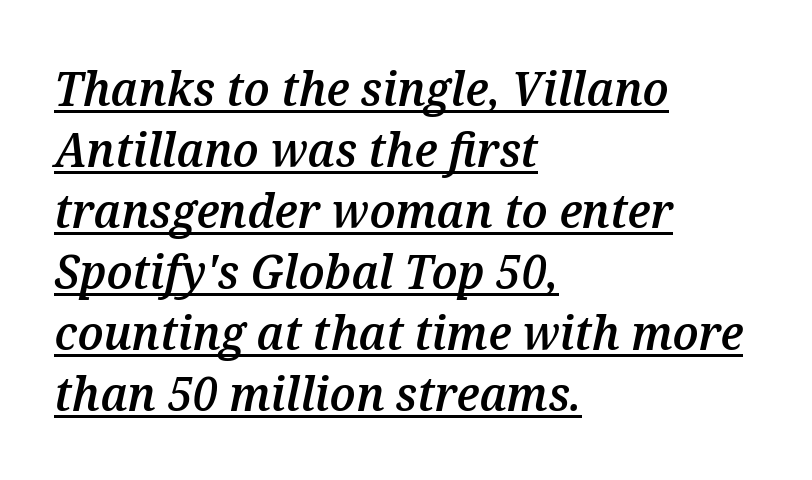
These lines are set flush left with a ragged right edge. Each letter keeps its own natural width here, so spacing adapts to shape. Caption: lettering with a line underneath. The line texture is even and compact thanks to regular tracking. Style check: oblique. Leading: standard.
